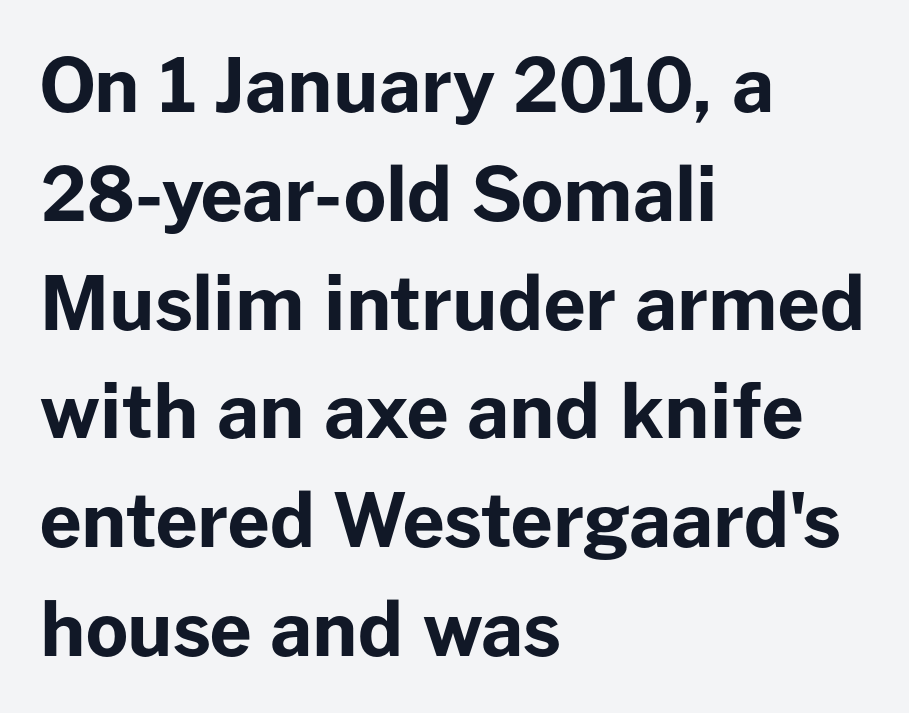
The image shows 74 px bold sans-serif type, upright; set left-aligned, normal line spacing (1.47x), normal letter spacing, not underlined; low stroke contrast and a medium x-height.
